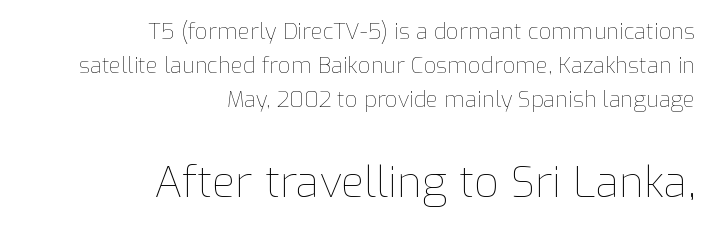
{"italic": "no", "bold": "no", "weight": "thin", "width": "normal", "stroke_contrast": "low", "x_height": "medium", "monospaced": "no", "underline": "no", "align": "right", "line_spacing": "normal", "line_spacing_ratio": 1.55, "letter_spacing": "normal", "letter_spacing_em": 0.0, "larger_block": "second", "size_ratio": 1.95, "glyph_px": 43}
